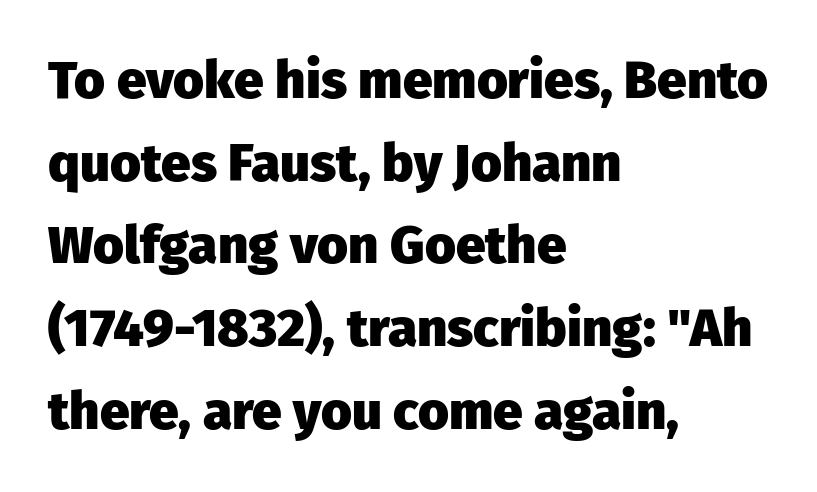
The passage shown is not underscored anywhere. Default kerning and tracking; the words read as compact shapes. Summary of weight: heavy, a full bold. The ragged edge is on the right, which tells us the setting is flush left.
